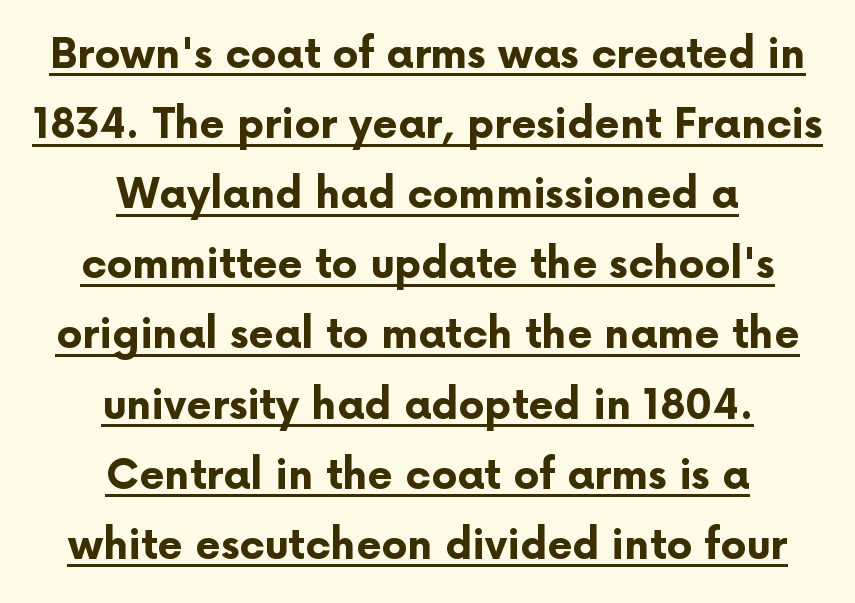
Q: Is the text bold? A: Yes.
Q: Is the text italic (slanted)? A: No, it is upright.
Q: Is the typeface a serif or a sans-serif typeface? A: Sans-serif.
Q: Is the text underlined? A: Yes.
Q: How is the paragraph aligned? A: Centered.
Q: Is the spacing between letters normal or unusually wide? A: Normal.
Q: Width (condensed, normal, or wide)? A: Normal.
Q: Stroke contrast? A: Low.
Q: x-height? A: Medium.
Q: Monospaced? A: No.
